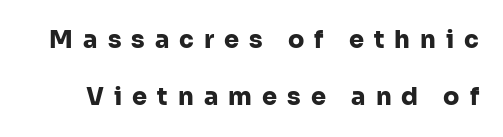
Students, note that the glyphs here are deliberately spaced far apart. Glance below the letters and you will spot only blank space. Leading: increased. Caption: bold face, heavy strokes.
